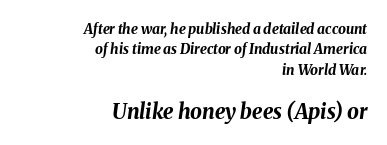
The composition opens small and finishes big. All the whitespace from short lines collects on the left. The line texture is even and compact thanks to regular tracking. Italic? Definitely — the glyphs are oblique. The characters look thick and weighty, a clear bold. Is there much room between lines? A standard amount, neither cramped nor airy.
